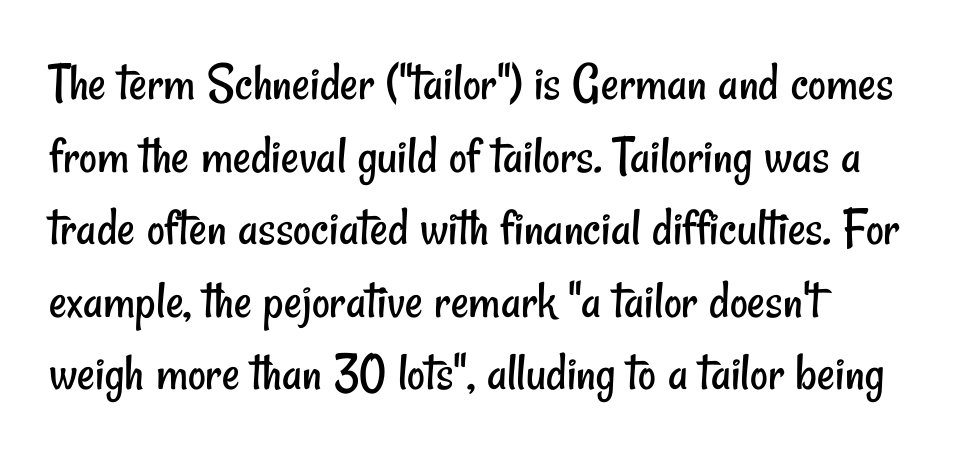
The image shows 55 px regular-weight, condensed sans-serif type; set left-aligned, normal line spacing (1.32x), normal letter spacing, not underlined; low stroke contrast and a small x-height.
